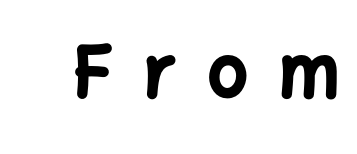
Q: Is the text bold? A: Yes.
Q: Is the text italic (slanted)? A: No, it is upright.
Q: Is the typeface a serif or a sans-serif typeface? A: Sans-serif.
Q: Is the text underlined? A: No.
Q: Is the spacing between letters normal or unusually wide? A: Unusually wide.
Q: Width (condensed, normal, or wide)? A: Normal.
Q: Stroke contrast? A: Low.
Q: x-height? A: Medium.
Q: Monospaced? A: No.
